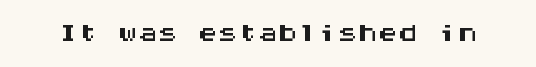
{"serif": "no", "italic": "no", "width": "wide", "stroke_contrast": "medium", "x_height": "large", "monospaced": "yes", "underline": "no", "letter_spacing": "normal", "letter_spacing_em": 0.0, "glyph_px": 40}
